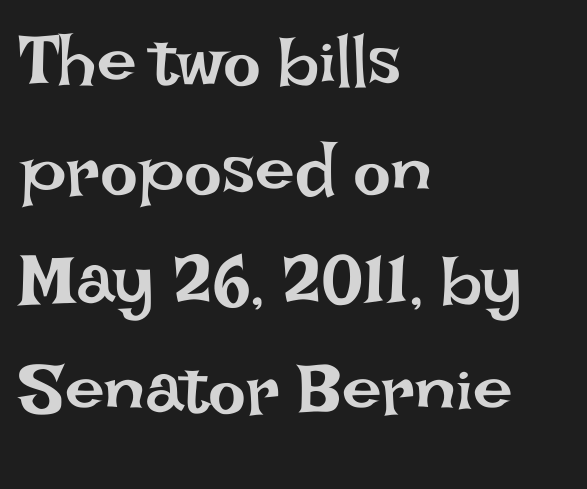
{"italic": "no", "bold": "no", "weight": "regular", "width": "normal", "stroke_contrast": "low", "x_height": "large", "monospaced": "no", "underline": "no", "align": "left", "line_spacing": "normal", "line_spacing_ratio": 1.54, "letter_spacing": "normal", "letter_spacing_em": 0.0, "glyph_px": 71}
